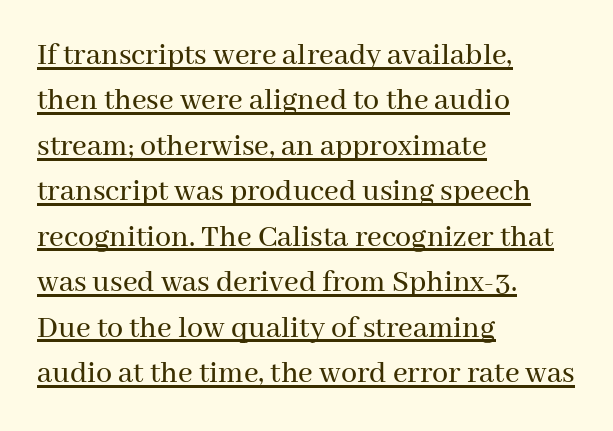
Q: Is the text italic (slanted)? A: No, it is upright.
Q: Is the typeface a serif or a sans-serif typeface? A: Serif.
Q: Is the text underlined? A: Yes.
Q: How is the paragraph aligned? A: Left-aligned.
Q: Is the spacing between letters normal or unusually wide? A: Normal.
Q: Is the spacing between lines tight, normal or loose? A: Normal.
Q: Width (condensed, normal, or wide)? A: Normal.
Q: Stroke contrast? A: Medium.
Q: x-height? A: Medium.
Q: Monospaced? A: No.
